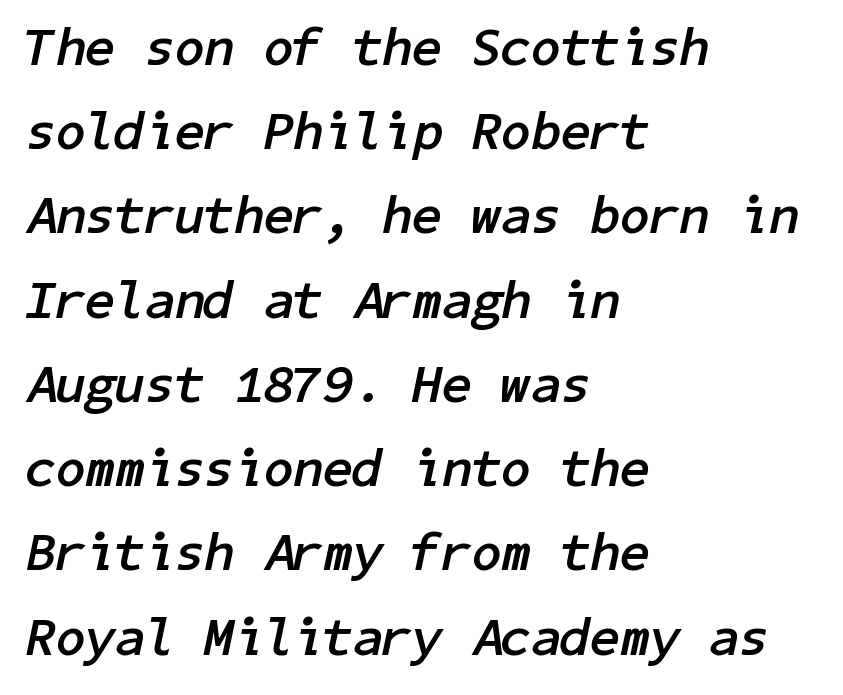
{"italic": "yes", "lean": "right", "slant_degrees": 11, "bold": "yes", "weight": "semibold", "width": "normal", "stroke_contrast": "low", "x_height": "medium", "underline": "no", "align": "left", "line_spacing": "normal", "line_spacing_ratio": 1.56, "letter_spacing": "normal", "letter_spacing_em": 0.0, "glyph_px": 54}
